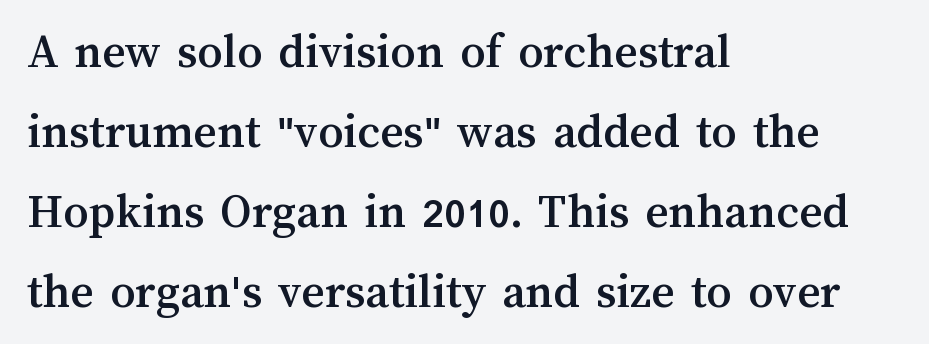
Q: Is the text italic (slanted)? A: No, it is upright.
Q: Is the text underlined? A: No.
Q: How is the paragraph aligned? A: Left-aligned.
Q: Is the spacing between letters normal or unusually wide? A: Normal.
Q: Is the spacing between lines tight, normal or loose? A: Normal.
Q: Width (condensed, normal, or wide)? A: Normal.
Q: Stroke contrast? A: Medium.
Q: x-height? A: Medium.
Q: Monospaced? A: No.
